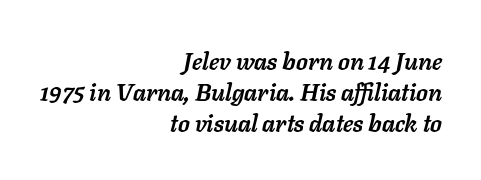
Slanted lettering throughout. Quick note: interline space is typical. As a designer I'd log this as weight 700, bold. Default kerning and tracking; the words read as compact shapes.
